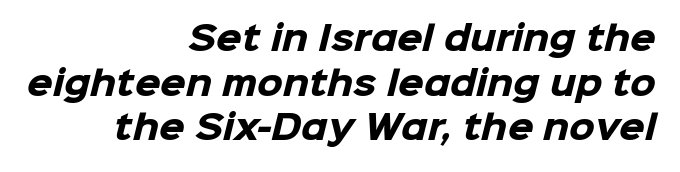
Q: Is the text bold? A: Yes.
Q: Is the typeface a serif or a sans-serif typeface? A: Sans-serif.
Q: Is the text underlined? A: No.
Q: How is the paragraph aligned? A: Right-aligned.
Q: Is the spacing between letters normal or unusually wide? A: Normal.
Q: Is the spacing between lines tight, normal or loose? A: Normal.
Q: Width (condensed, normal, or wide)? A: Normal.
Q: Stroke contrast? A: Low.
Q: x-height? A: Medium.
Q: Monospaced? A: No.
